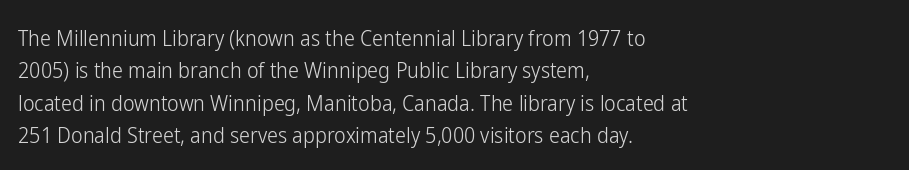
{"italic": "no", "bold": "no", "underline": "no", "align": "left", "line_spacing": "normal", "line_spacing_ratio": 1.47, "letter_spacing": "normal", "letter_spacing_em": 0.0, "glyph_px": 22}
